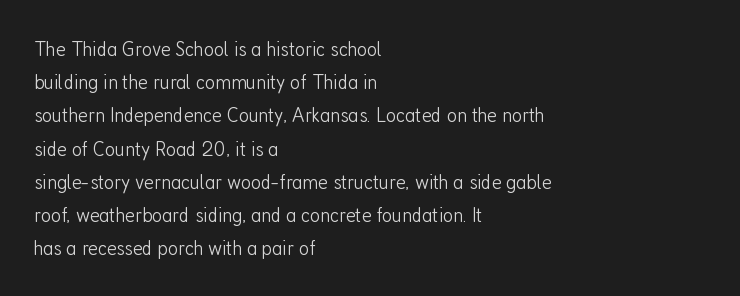
The image shows 22 px text type, upright; set left-aligned, normal line spacing (1.51x), normal letter spacing, not underlined.
